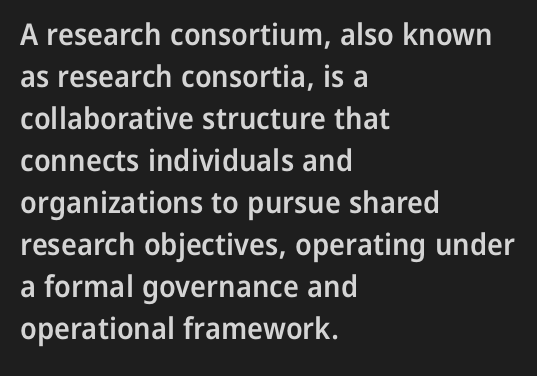
Q: Is the text bold? A: Semi-bold.
Q: Is the text italic (slanted)? A: No, it is upright.
Q: Is the typeface a serif or a sans-serif typeface? A: Sans-serif.
Q: Is the text underlined? A: No.
Q: How is the paragraph aligned? A: Left-aligned.
Q: Is the spacing between letters normal or unusually wide? A: Normal.
Q: Is the spacing between lines tight, normal or loose? A: Normal.
Q: Width (condensed, normal, or wide)? A: Normal.
Q: Stroke contrast? A: Low.
Q: x-height? A: Medium.
Q: Monospaced? A: No.
